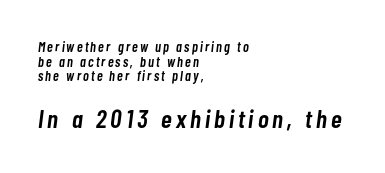
{"italic": "yes", "lean": "right", "slant_degrees": 7, "bold": "semi", "underline": "no", "align": "left", "line_spacing": "tight", "line_spacing_ratio": 1.04, "larger_block": "second", "size_ratio": 1.86, "glyph_px": 26}
